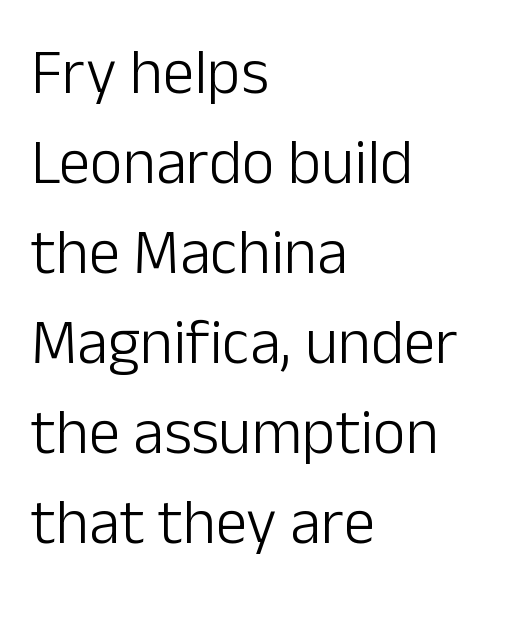
Q: Is the text bold? A: No.
Q: Is the text italic (slanted)? A: No, it is upright.
Q: Is the typeface a serif or a sans-serif typeface? A: Sans-serif.
Q: Is the text underlined? A: No.
Q: How is the paragraph aligned? A: Left-aligned.
Q: Is the spacing between letters normal or unusually wide? A: Normal.
Q: Is the spacing between lines tight, normal or loose? A: Normal.
Q: Width (condensed, normal, or wide)? A: Normal.
Q: Stroke contrast? A: Low.
Q: x-height? A: Medium.
Q: Monospaced? A: No.
